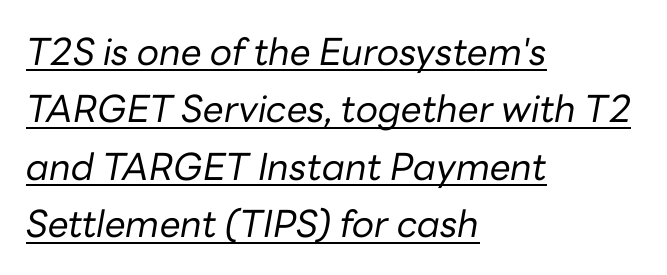
{"italic": "yes", "lean": "right", "slant_degrees": 10, "bold": "no", "weight": "regular", "width": "normal", "stroke_contrast": "low", "x_height": "medium", "monospaced": "no", "underline": "yes", "align": "left", "line_spacing": "normal", "line_spacing_ratio": 1.55, "letter_spacing": "normal", "letter_spacing_em": 0.0, "glyph_px": 37}
